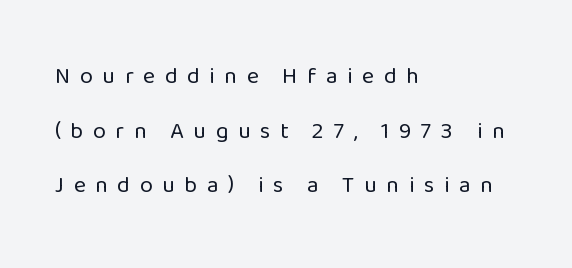
{"italic": "no", "bold": "no", "underline": "no", "align": "left", "line_spacing": "loose", "line_spacing_ratio": 2.37, "letter_spacing": "wide", "letter_spacing_em": 0.42, "glyph_px": 23}
